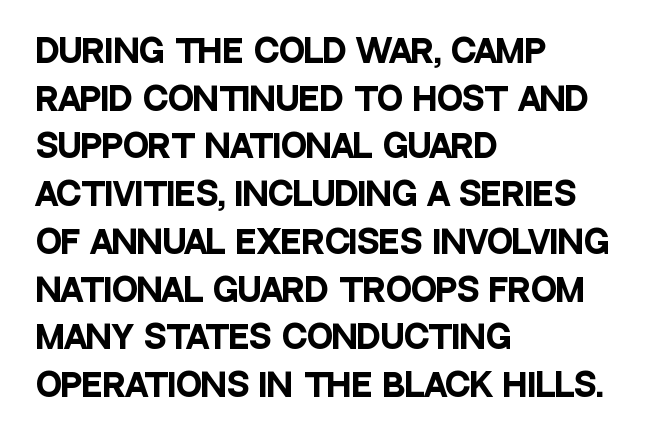
The image shows 31 px heavy, condensed sans-serif type, upright; set left-aligned, normal line spacing (1.54x), normal letter spacing, not underlined; low stroke contrast and a large x-height.
